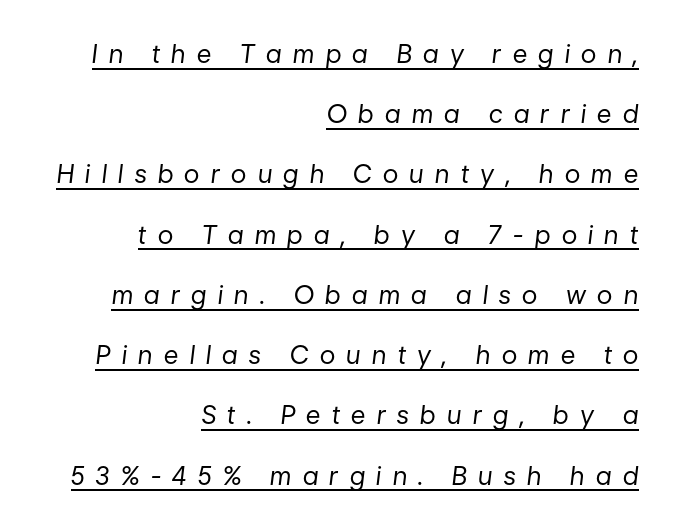
The image shows 25 px text type, italic (leaning right); set right-aligned, loose line spacing (2.41x), unusually wide letter spacing (+0.46 em), underlined.
